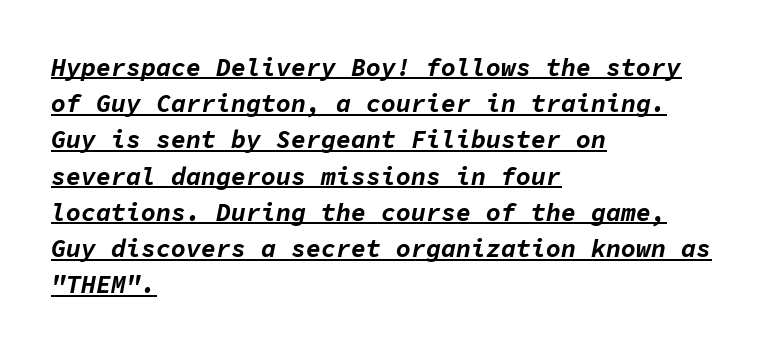
{"italic": "yes", "lean": "right", "slant_degrees": 11, "bold": "yes", "underline": "yes", "align": "left", "line_spacing": "normal", "line_spacing_ratio": 1.45, "letter_spacing": "normal", "letter_spacing_em": 0.0, "glyph_px": 25}
